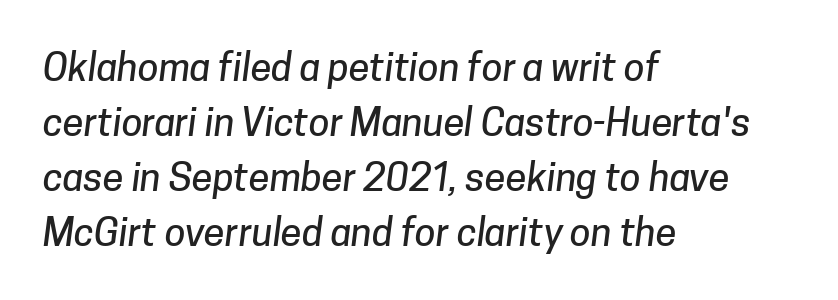
The image shows 38 px sans-serif type; set left-aligned, normal line spacing (1.45x), normal letter spacing, not underlined; low stroke contrast and a medium x-height.
